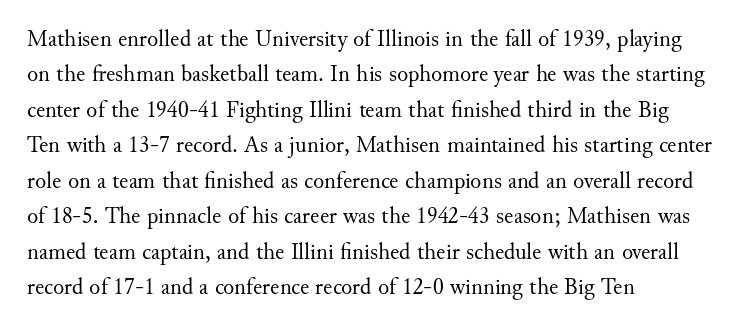
{"italic": "no", "bold": "no", "underline": "no", "align": "left", "line_spacing": "normal", "line_spacing_ratio": 1.54, "letter_spacing": "normal", "letter_spacing_em": 0.0, "glyph_px": 23}
